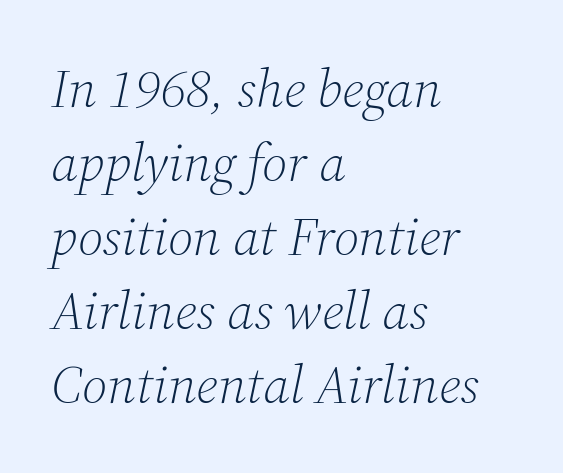
The image shows 54 px light serif type, italic (leaning right); set left-aligned, normal line spacing (1.37x), normal letter spacing, not underlined; medium stroke contrast and a medium x-height.
